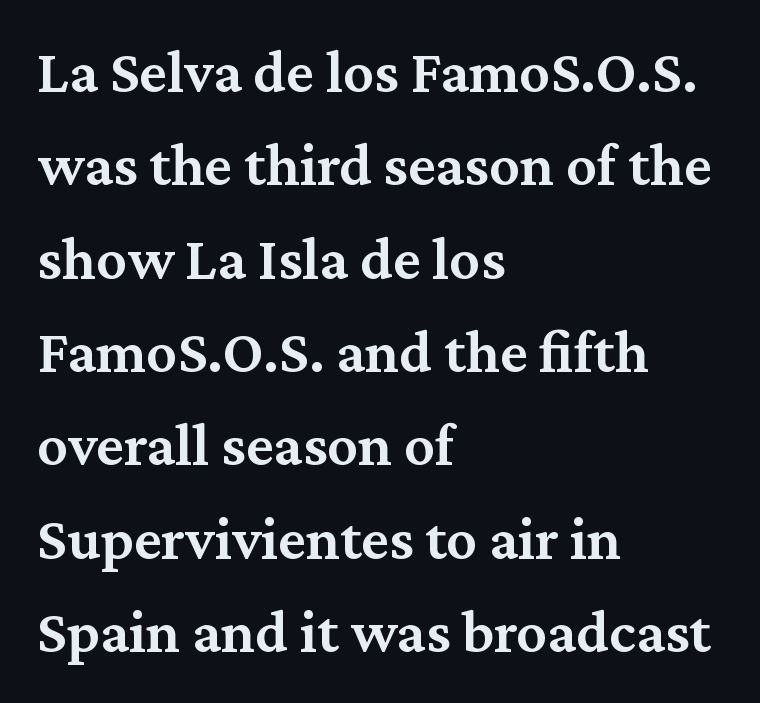
Q: Is the text bold? A: Semi-bold.
Q: Is the text italic (slanted)? A: No, it is upright.
Q: Is the typeface a serif or a sans-serif typeface? A: Serif.
Q: Is the text underlined? A: No.
Q: How is the paragraph aligned? A: Left-aligned.
Q: Is the spacing between letters normal or unusually wide? A: Normal.
Q: Is the spacing between lines tight, normal or loose? A: Normal.
Q: Width (condensed, normal, or wide)? A: Normal.
Q: Stroke contrast? A: Medium.
Q: x-height? A: Medium.
Q: Monospaced? A: No.
